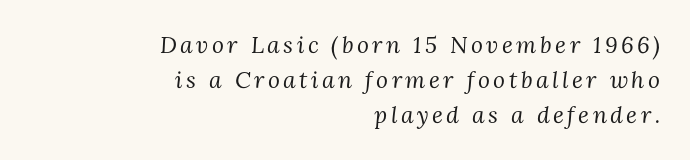
The image shows 23 px text type, italic (leaning right); set right-aligned, normal line spacing (1.52x), not underlined.
